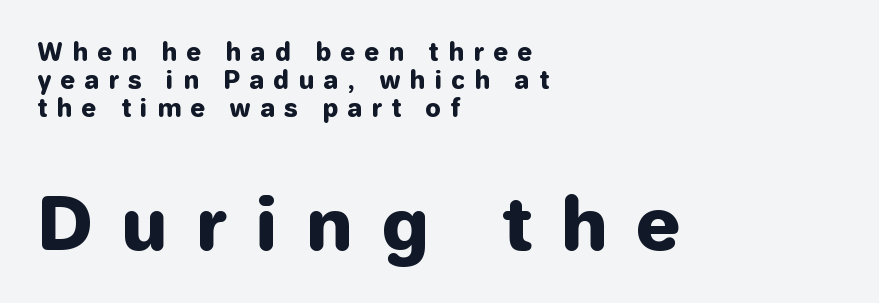
Q: Is the text bold? A: Yes.
Q: Is the text italic (slanted)? A: No, it is upright.
Q: Is the typeface a serif or a sans-serif typeface? A: Sans-serif.
Q: Is the text underlined? A: No.
Q: How is the paragraph aligned? A: Left-aligned.
Q: Is the spacing between letters normal or unusually wide? A: Unusually wide.
Q: Which block of text is set in a larger size, the first (top) or the second (bottom)? A: The second (bottom) one.
Q: Width (condensed, normal, or wide)? A: Normal.
Q: Stroke contrast? A: Low.
Q: x-height? A: Medium.
Q: Monospaced? A: No.
